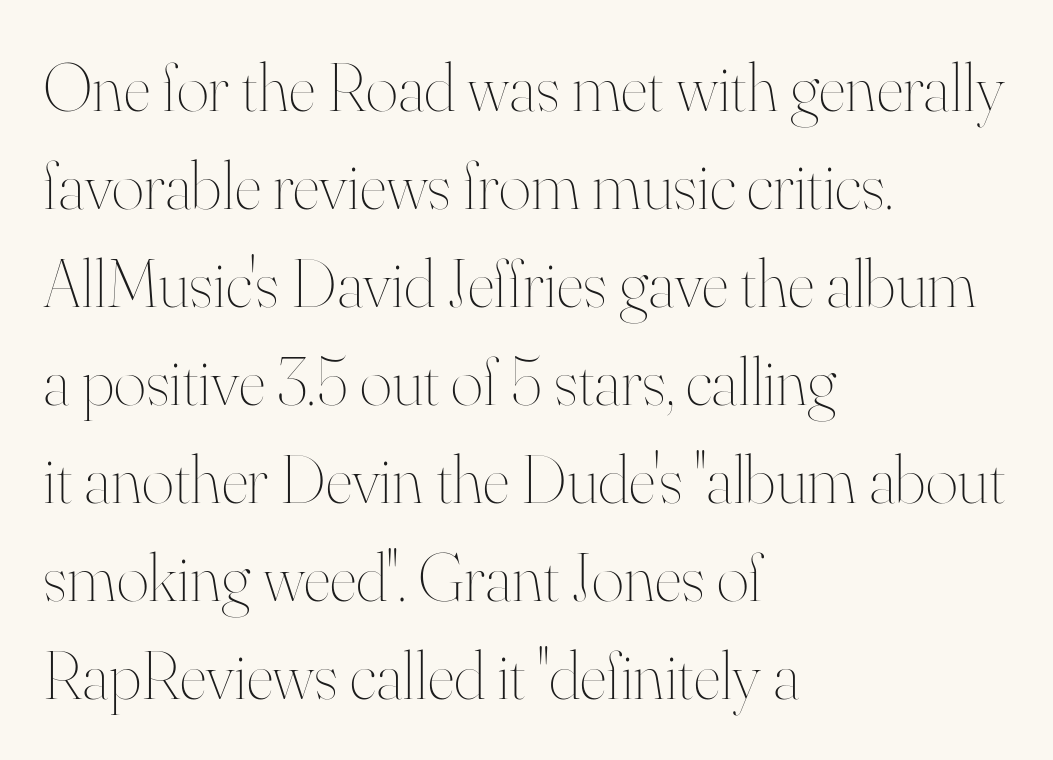
The image shows 69 px thin type, upright; set left-aligned, normal line spacing (1.42x), normal letter spacing, not underlined; high stroke contrast and a small x-height.
